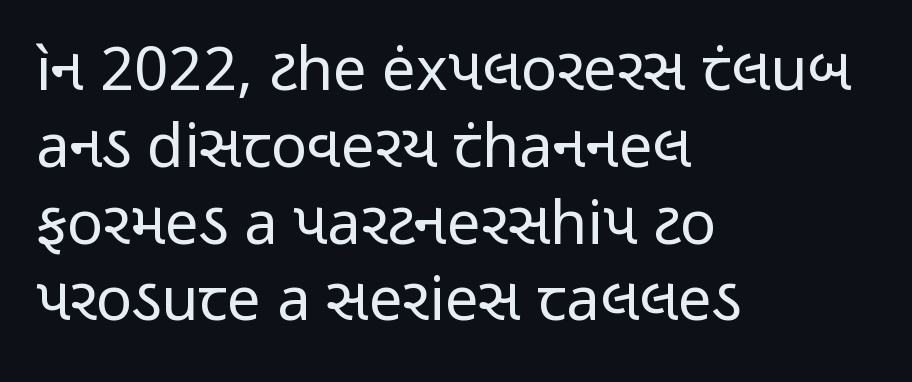
The image shows 60 px regular-weight, condensed sans-serif type, upright; set left-aligned, normal line spacing (1.28x), normal letter spacing, not underlined; low stroke contrast and a medium x-height.
